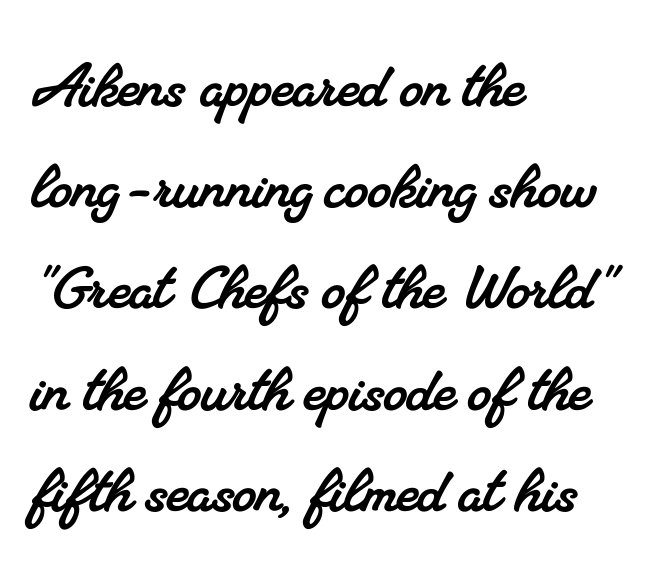
The image shows 75 px serif type; set left-aligned, normal line spacing (1.35x), normal letter spacing, not underlined; medium stroke contrast and a small x-height.
